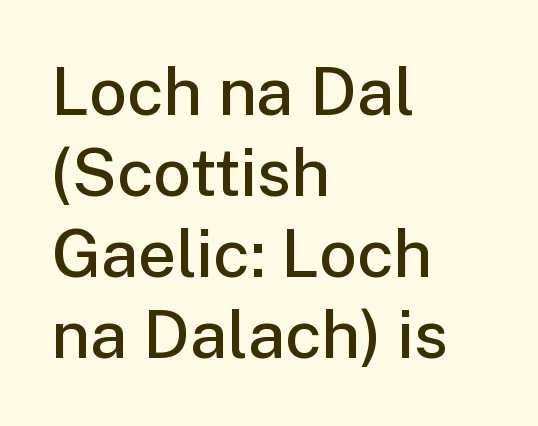
A bit beefed up — I'd call it semibold rather than bold. Each letter keeps its own natural width here, so spacing adapts to shape. Style check: upright. Does the type have serifs? No, each stem ends abruptly. Letter spacing: default.
